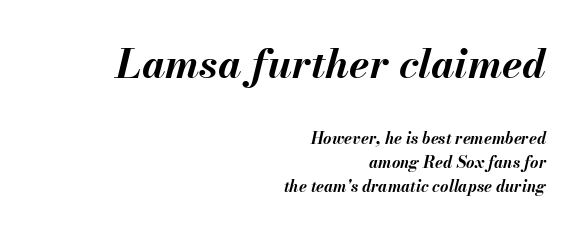
Which margin do the lines hug? The right one — the left edge is uneven. Lines of text with bare space underneath. The lettering tilts uniformly, giving the passage an italic look. Between one letter and the next there's only the usual sliver of space.
